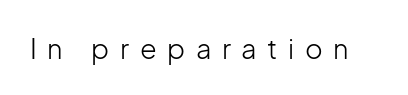
These glyphs show unthickened strokes, regular width or finer. Underlining? Definitely not there. Characters remain perfectly vertical along every line. Caption: expanded tracking, letters set apart.
